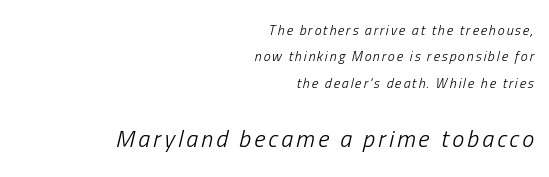
{"italic": "yes", "lean": "right", "slant_degrees": 13, "bold": "no", "underline": "no", "align": "right", "line_spacing_ratio": 1.89, "larger_block": "second", "size_ratio": 1.71, "glyph_px": 24}
